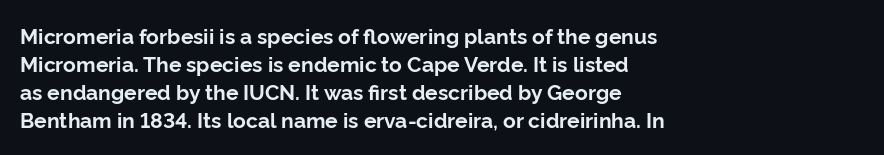
The image shows 21 px bold type, upright; set left-aligned, normal line spacing (1.34x), normal letter spacing, not underlined.
